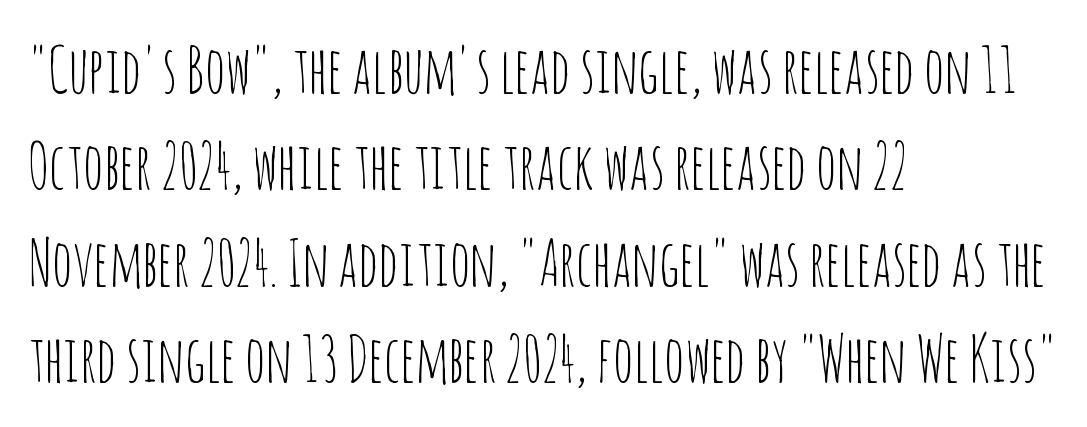
{"serif": "no", "italic": "no", "bold": "no", "weight": "thin", "width": "condensed", "stroke_contrast": "low", "x_height": "large", "monospaced": "no", "underline": "no", "align": "left", "line_spacing": "normal", "line_spacing_ratio": 1.53, "letter_spacing": "normal", "letter_spacing_em": 0.0, "glyph_px": 63}
